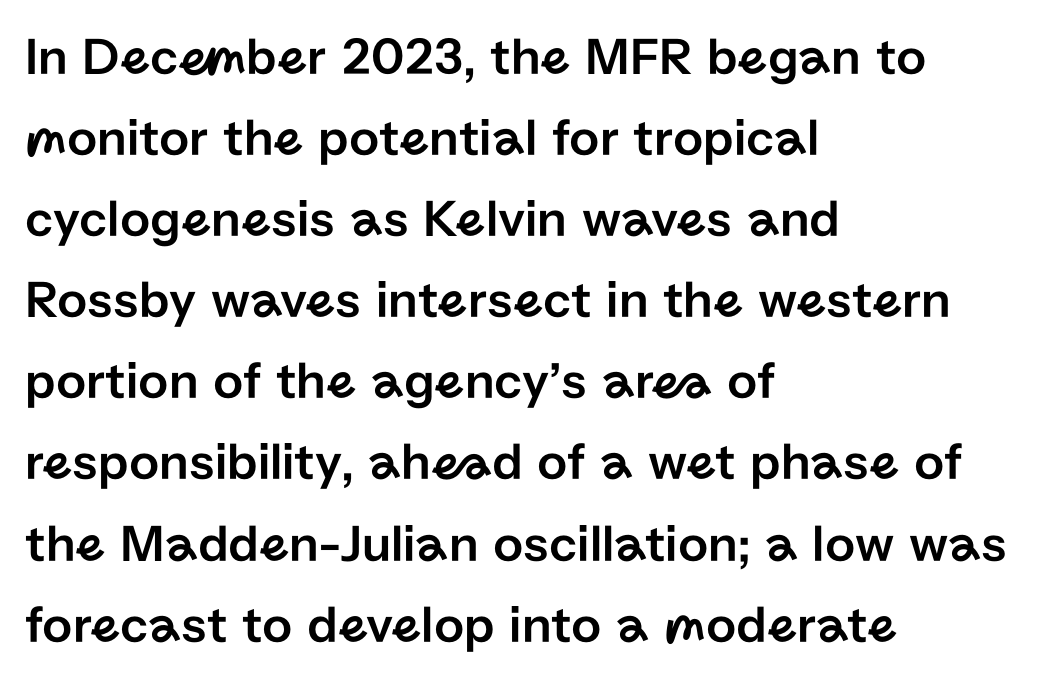
The image shows 53 px sans-serif type, upright; set left-aligned, normal line spacing (1.53x), normal letter spacing, not underlined; low stroke contrast and a medium x-height.
